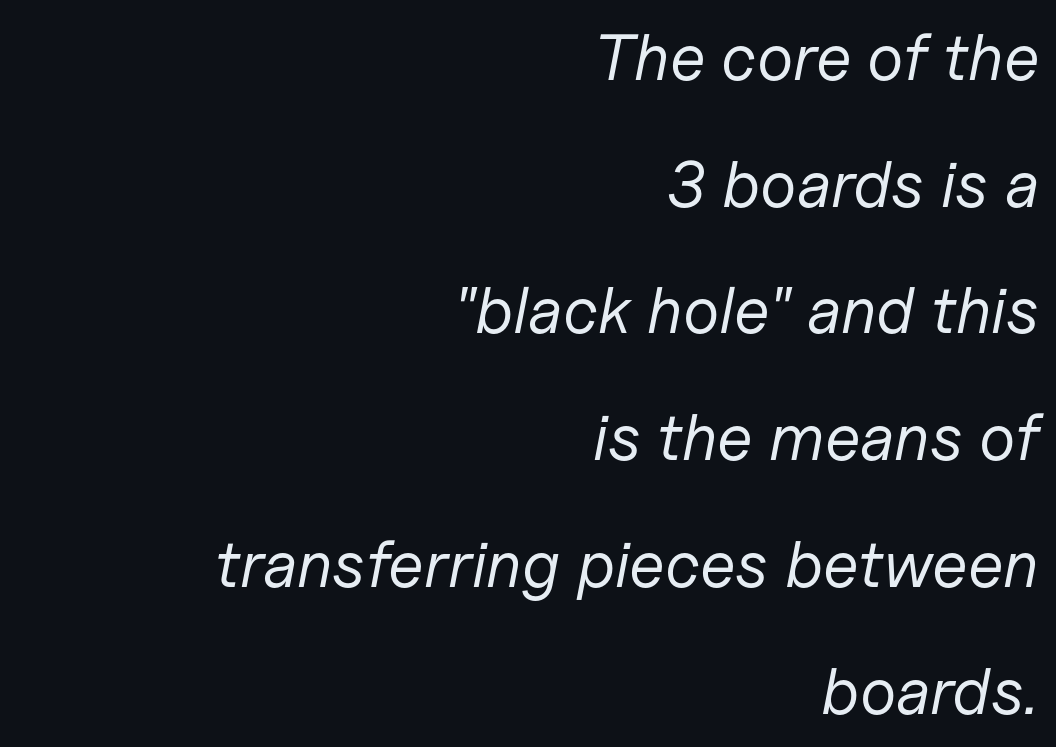
Q: Is the text bold? A: No.
Q: Is the text italic (slanted)? A: Yes, it leans right by about 11 degrees.
Q: Is the text underlined? A: No.
Q: How is the paragraph aligned? A: Right-aligned.
Q: Is the spacing between letters normal or unusually wide? A: Normal.
Q: Is the spacing between lines tight, normal or loose? A: Loose.
Q: Width (condensed, normal, or wide)? A: Normal.
Q: Stroke contrast? A: Low.
Q: x-height? A: Medium.
Q: Monospaced? A: No.
